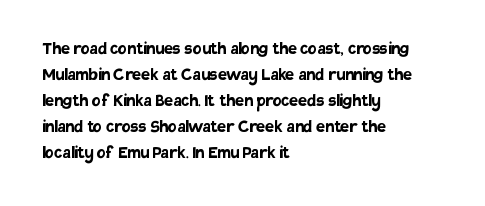
{"italic": "no", "bold": "yes", "underline": "no", "align": "left", "line_spacing": "normal", "line_spacing_ratio": 1.3, "letter_spacing": "normal", "letter_spacing_em": 0.0, "glyph_px": 20}
